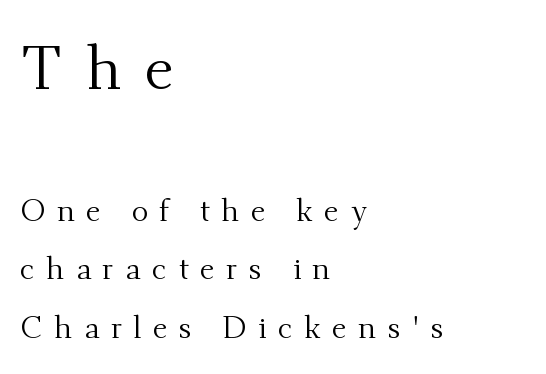
{"serif": "yes", "italic": "no", "bold": "no", "weight": "regular", "width": "normal", "stroke_contrast": "medium", "x_height": "small", "monospaced": "no", "underline": "no", "align": "left", "line_spacing_ratio": 1.88, "letter_spacing": "wide", "letter_spacing_em": 0.37, "larger_block": "first", "size_ratio": 2.0, "glyph_px": 62}
